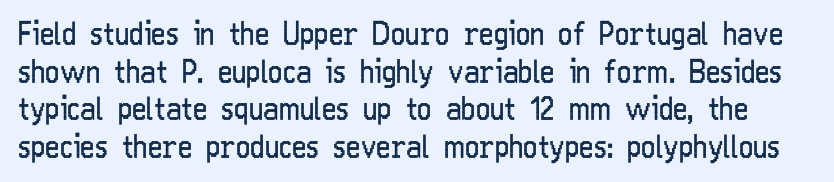
The image shows 31 px regular-weight, condensed sans-serif type, upright; set line spacing 1.21x, normal letter spacing, not underlined; low stroke contrast and a medium x-height.
